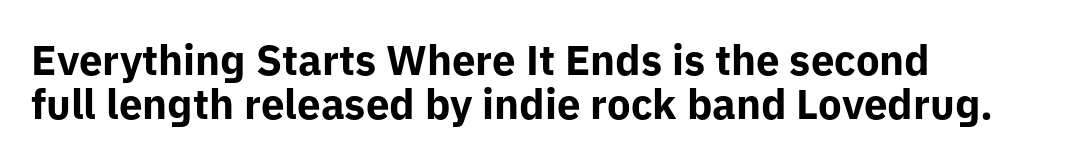
Designer's note — italics off, roman on. Observe the ordinary spacing: letters are neighbours, not strangers. In CSS terms this would be text-align: left. Letterform terminals end flat and unadorned throughout the passage.
